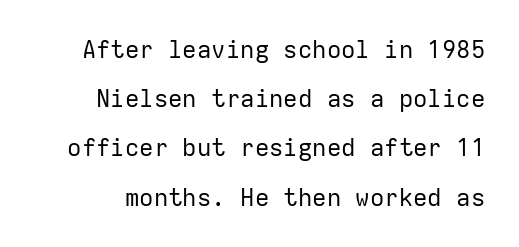
Does the leading feel generous? Absolutely, it's lavish. Every stem runs plumb, perpendicular to the baseline. The zone under the glyphs is completely vacant. The font is comparable to plain body text, perhaps lighter. Glyph-to-glyph distance matches everyday printed text.
